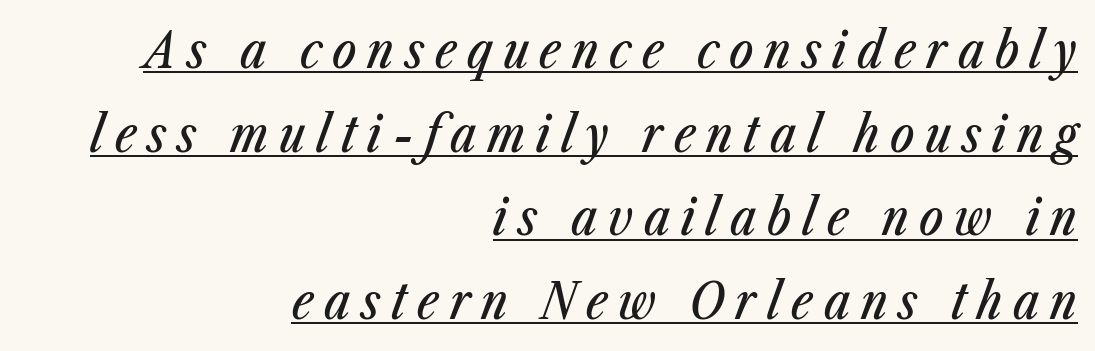
The image shows 51 px condensed type, italic (leaning right); set right-aligned, normal line spacing (1.64x), unusually wide letter spacing (+0.21 em), underlined; low stroke contrast and a medium x-height.
